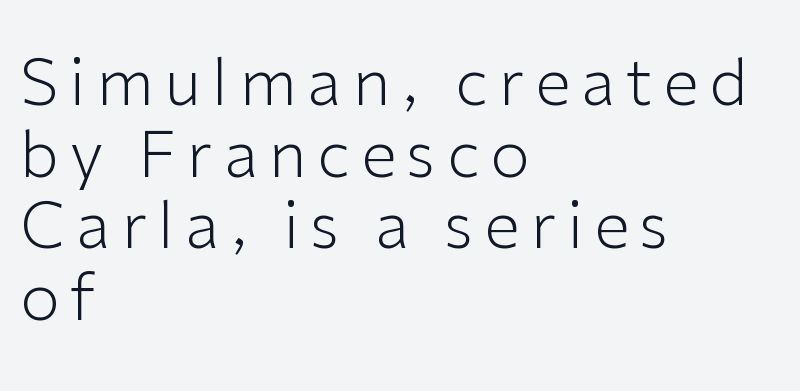
{"serif": "no", "italic": "no", "bold": "no", "weight": "light", "width": "normal", "stroke_contrast": "low", "x_height": "medium", "monospaced": "no", "underline": "no", "align": "left", "line_spacing": "tight", "line_spacing_ratio": 1.12, "glyph_px": 64}
